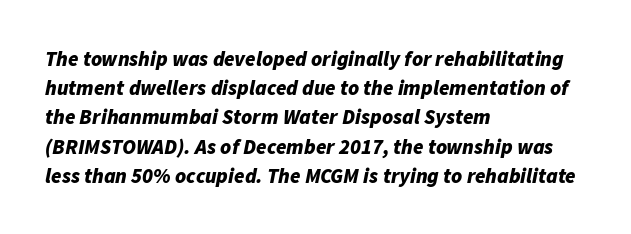
Its strokes are broad and dark, the hallmark of bold type. Underlining? Definitely not there. Layout note: lines flush left. The specimen reads as italic at a glance.
